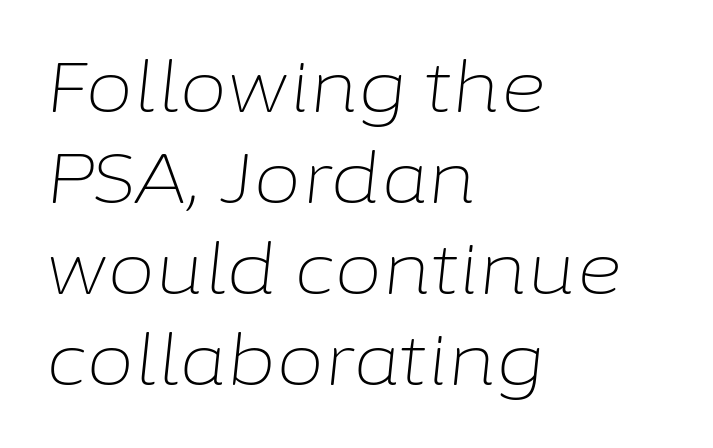
{"italic": "yes", "lean": "right", "slant_degrees": 6, "bold": "no", "weight": "light", "width": "normal", "stroke_contrast": "low", "x_height": "medium", "monospaced": "no", "underline": "no", "align": "left", "line_spacing": "normal", "line_spacing_ratio": 1.3, "letter_spacing": "normal", "letter_spacing_em": 0.0, "glyph_px": 70}
